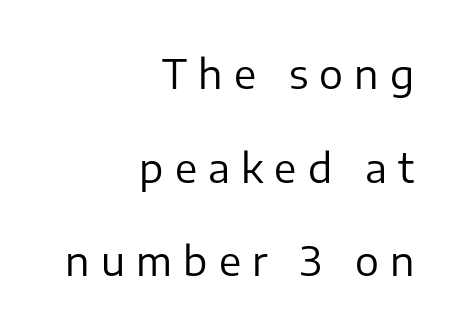
Q: Is the text bold? A: No.
Q: Is the text italic (slanted)? A: No, it is upright.
Q: Is the typeface a serif or a sans-serif typeface? A: Sans-serif.
Q: Is the text underlined? A: No.
Q: How is the paragraph aligned? A: Right-aligned.
Q: Is the spacing between letters normal or unusually wide? A: Unusually wide.
Q: Is the spacing between lines tight, normal or loose? A: Loose.
Q: Width (condensed, normal, or wide)? A: Normal.
Q: Stroke contrast? A: Low.
Q: x-height? A: Medium.
Q: Monospaced? A: No.
